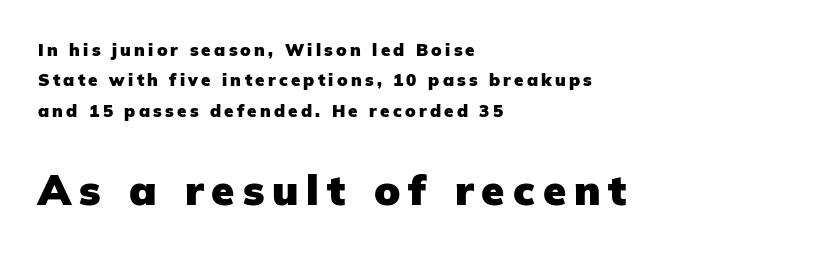
Line starts are locked; line ends wander. The letters advance in unequal steps, a hallmark of proportional type. Caption: bold face, heavy strokes. Observe the absence of serifs on each vertical stroke in this sample. Words float on clear page, feet unadorned.
